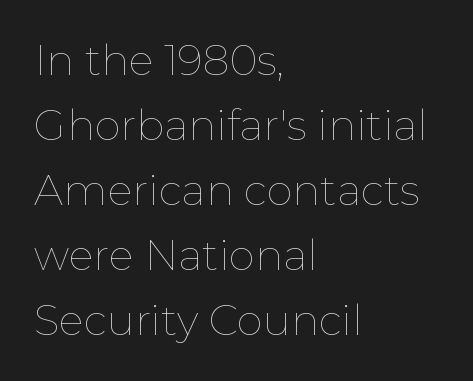
{"italic": "no", "bold": "no", "weight": "thin", "width": "normal", "stroke_contrast": "low", "x_height": "medium", "monospaced": "no", "underline": "no", "align": "left", "line_spacing": "normal", "line_spacing_ratio": 1.55, "letter_spacing": "normal", "letter_spacing_em": 0.0, "glyph_px": 42}
